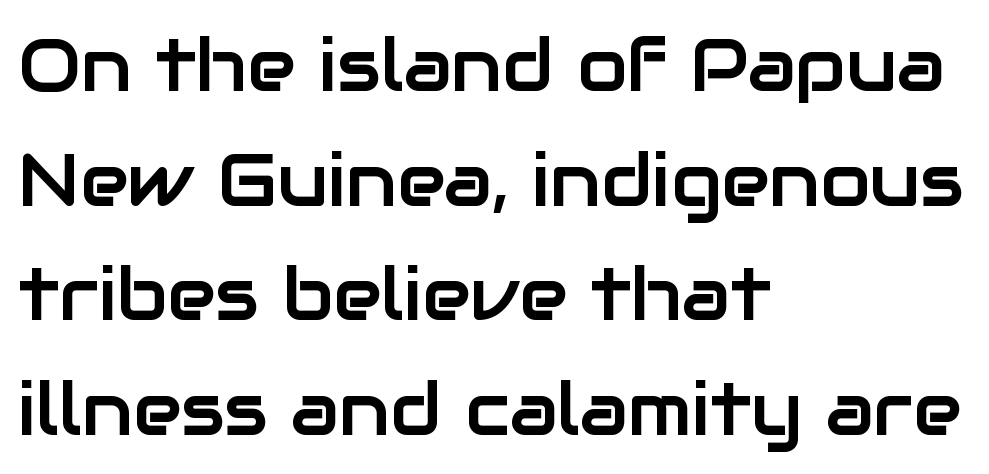
Q: Is the text italic (slanted)? A: No, it is upright.
Q: Is the typeface a serif or a sans-serif typeface? A: Sans-serif.
Q: Is the text underlined? A: No.
Q: How is the paragraph aligned? A: Left-aligned.
Q: Is the spacing between letters normal or unusually wide? A: Normal.
Q: Is the spacing between lines tight, normal or loose? A: Normal.
Q: Width (condensed, normal, or wide)? A: Normal.
Q: Stroke contrast? A: Low.
Q: x-height? A: Medium.
Q: Monospaced? A: No.
